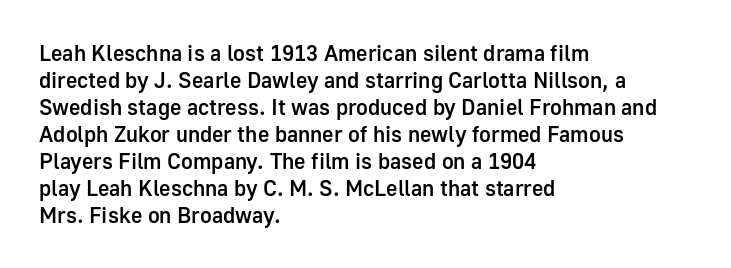
{"italic": "no", "bold": "semi", "underline": "no", "align": "left", "line_spacing_ratio": 1.23, "letter_spacing": "normal", "letter_spacing_em": 0.0, "glyph_px": 22}
